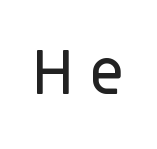
The strip under each line holds only bare page. Looks like regular typesetting: each glyph gets only the width it needs. The lettering holds an erect, upright posture throughout. What kind of face is this? One without serifs — a sans.
